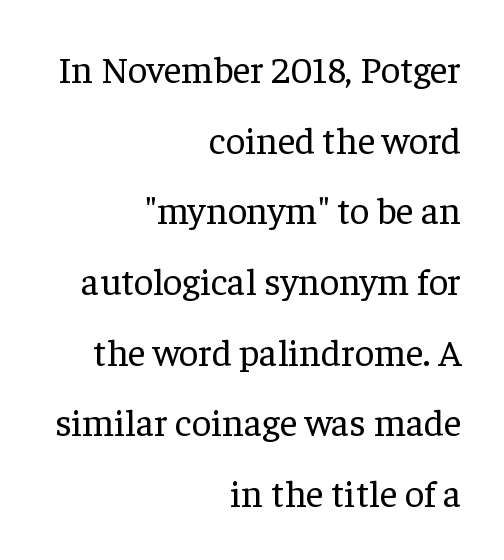
The characters display serif detailing at their extremities. These lines keep a tight, regular rhythm from letter to letter. Characters remain perfectly vertical along every line. The face used here is proportionally spaced, like ordinary book or web type. Anything drawn beneath the words? Only blank space. The weight tops out at a normal text grade.
